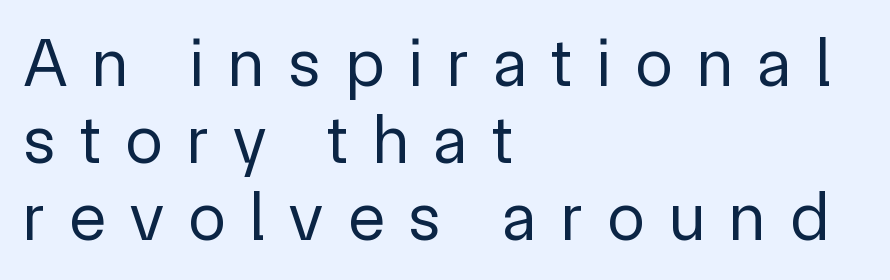
{"serif": "no", "italic": "no", "bold": "no", "weight": "regular", "width": "normal", "x_height": "medium", "monospaced": "no", "underline": "no", "align": "left", "line_spacing": "tight", "line_spacing_ratio": 1.13, "letter_spacing": "wide", "letter_spacing_em": 0.36, "glyph_px": 68}
